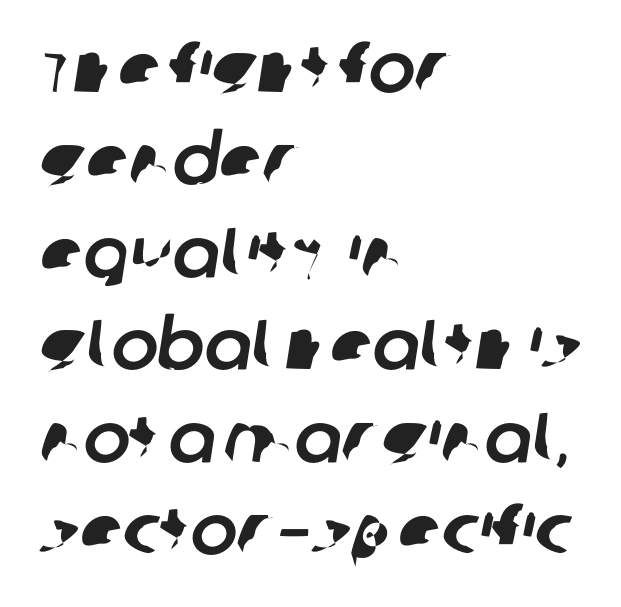
Standard letterfit; no display-style spreading of the glyphs. A typesetter would call this proportional, since set widths differ per character. Underline: absent. A sans-serif font was chosen for this passage. Each new line begins a customary step beneath the previous one.
